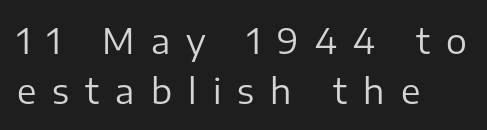
The axis of the letterforms is exactly vertical. The cut favours lightness, reaching ordinary text weight at its darkest. Look at the bottom of the vertical strokes: they stop flat, with no serifs. Vertical spacing — default. The strip under each line holds only bare page.
